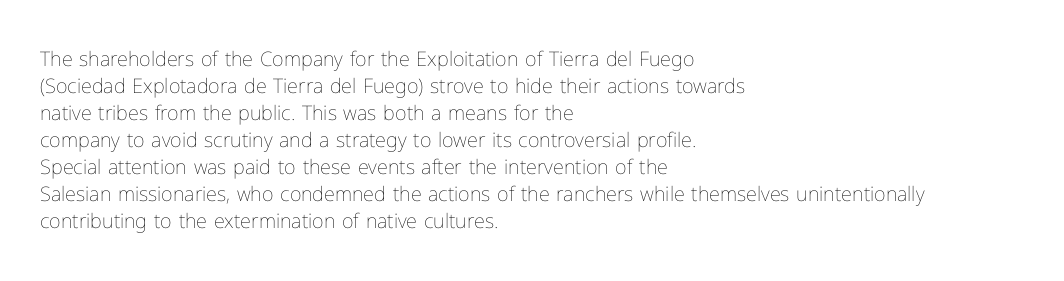
The image shows 20 px text type, upright; set left-aligned, normal line spacing (1.35x), normal letter spacing, not underlined.
